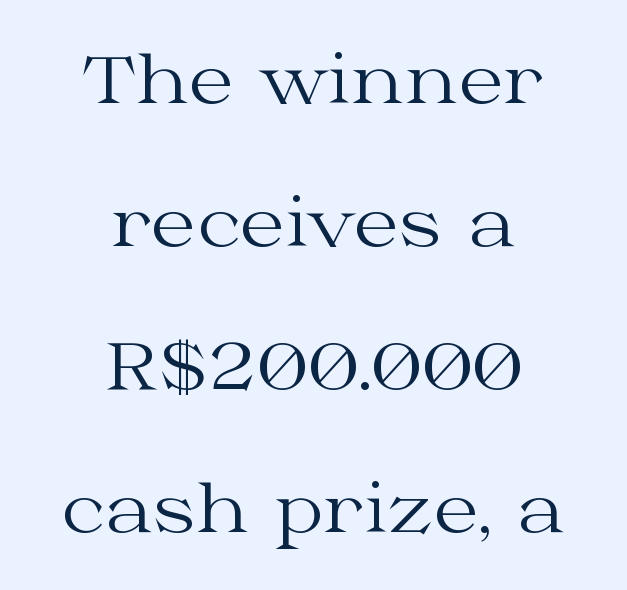
Q: Is the text bold? A: No.
Q: Is the text italic (slanted)? A: No, it is upright.
Q: Is the typeface a serif or a sans-serif typeface? A: Serif.
Q: Is the text underlined? A: No.
Q: How is the paragraph aligned? A: Centered.
Q: Is the spacing between letters normal or unusually wide? A: Normal.
Q: Is the spacing between lines tight, normal or loose? A: Loose.
Q: Width (condensed, normal, or wide)? A: Wide.
Q: Stroke contrast? A: Medium.
Q: x-height? A: Medium.
Q: Monospaced? A: No.
